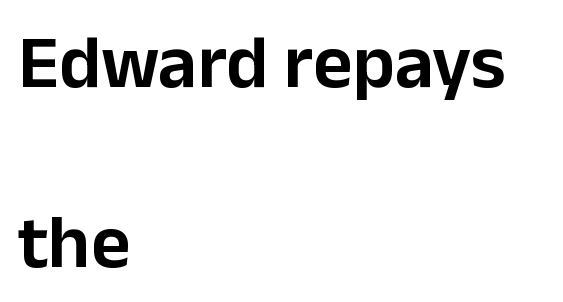
The lettering holds an erect, upright posture throughout. The area under the type is left untouched. Nothing sits at the stroke ends, so this counts as sans-serif. A typesetter would call this proportional, since set widths differ per character. The vertical gap from one line to the next is large.
